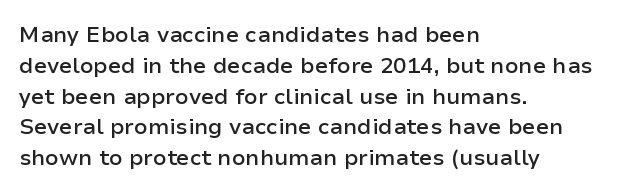
{"italic": "no", "bold": "semi", "underline": "no", "align": "left", "line_spacing": "normal", "line_spacing_ratio": 1.4, "letter_spacing": "normal", "letter_spacing_em": 0.0, "glyph_px": 22}
